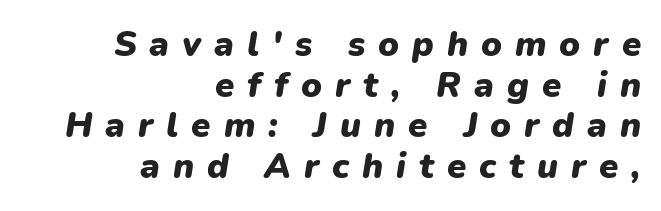
The image shows 35 px heavy type, italic (leaning right); set right-aligned, line spacing 1.16x, unusually wide letter spacing (+0.37 em), not underlined; low stroke contrast and a medium x-height.
